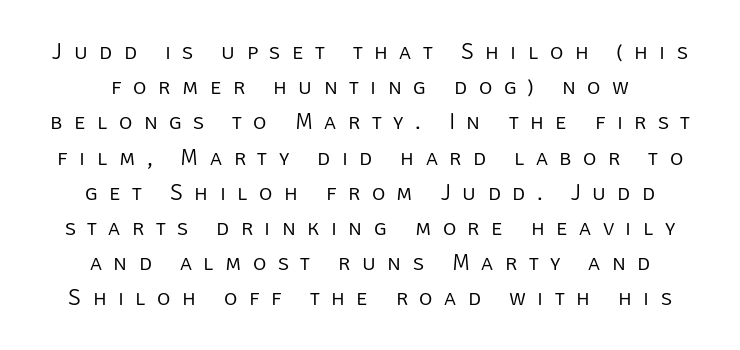
The image shows 23 px text type, upright; set centered, normal line spacing (1.53x), unusually wide letter spacing (+0.5 em), not underlined.
